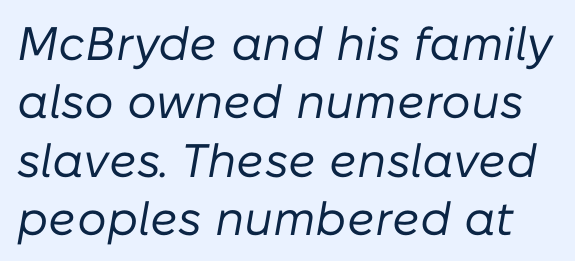
{"italic": "yes", "lean": "right", "slant_degrees": 10, "bold": "no", "weight": "regular", "width": "normal", "stroke_contrast": "low", "x_height": "medium", "monospaced": "no", "underline": "no", "line_spacing_ratio": 1.24, "letter_spacing": "normal", "letter_spacing_em": 0.0, "glyph_px": 47}
